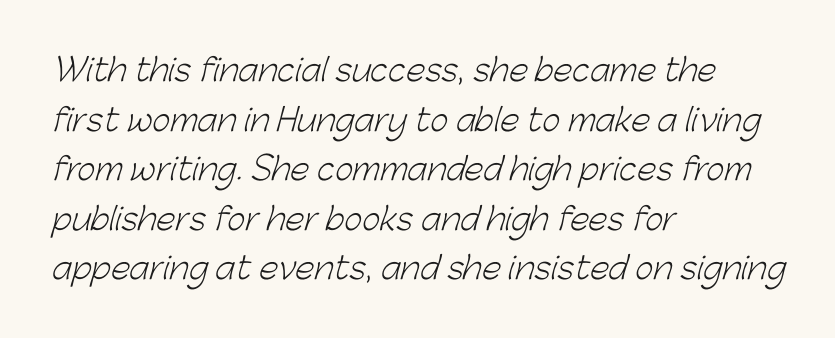
The glyphs are unaccompanied by any horizontal stroke below them. Typographically, this falls in the sans-serif category. Whoever set this chose a conventional vertical rhythm. Weight: in the light-to-regular range.
